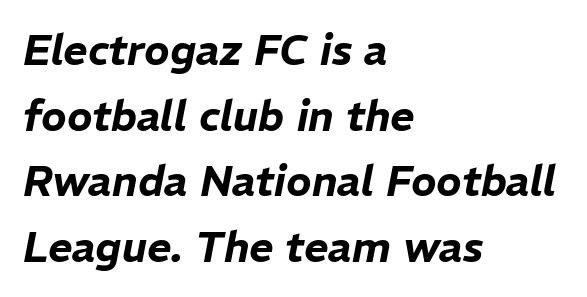
The image shows 42 px text type, italic (leaning right); set left-aligned, normal line spacing (1.56x), normal letter spacing, not underlined; low stroke contrast and a medium x-height.
